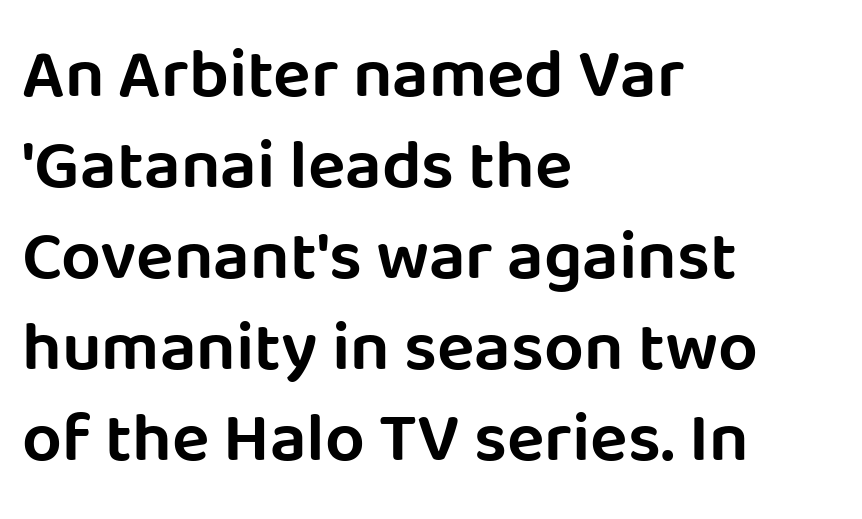
The image shows 70 px sans-serif type, upright; set left-aligned, normal line spacing (1.3x), normal letter spacing, not underlined; low stroke contrast and a large x-height.
